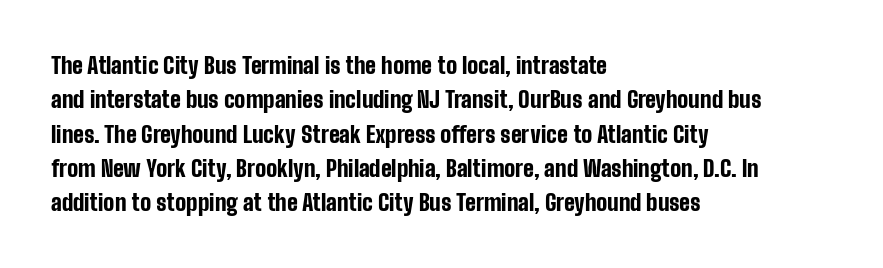
The image shows 23 px bold type, upright; set left-aligned, normal line spacing (1.49x), normal letter spacing, not underlined.
